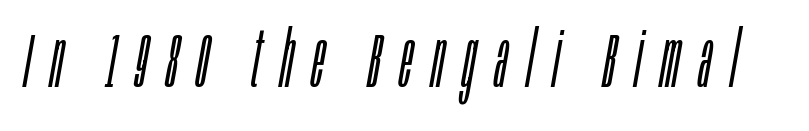
Beneath every word, the page is bare. Would a proofreader flag this as italicized? Yes. The gaps between neighbouring characters are conspicuously large. Note the varied advance widths — an 'i' is clearly narrower than an 'm'. The face looks like a standard text weight, possibly lighter.
